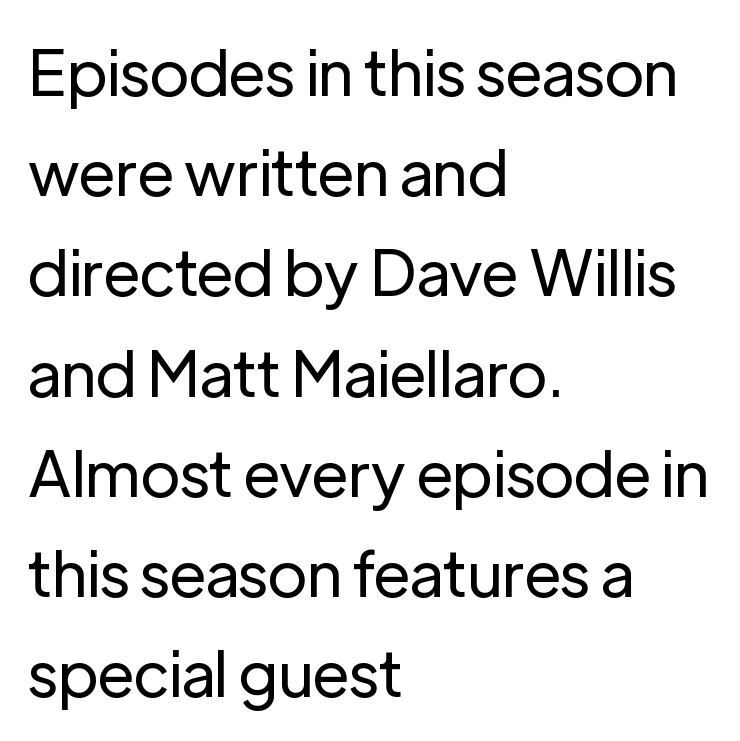
The space between consecutive lines is moderate. Check where the strokes stop: nothing finishes them off — pure sans. The text block is weighted toward the left margin, trailing off unevenly rightward. Stroke thickness stays within the range of a standard reading face or lighter. These lines were composed using upright roman letters.
